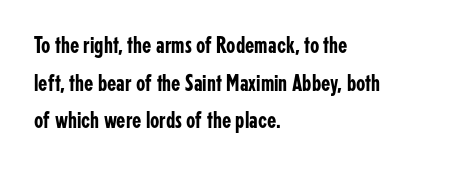
{"italic": "no", "underline": "no", "align": "left", "line_spacing": "normal", "line_spacing_ratio": 1.57, "letter_spacing": "normal", "letter_spacing_em": 0.0, "glyph_px": 24}
